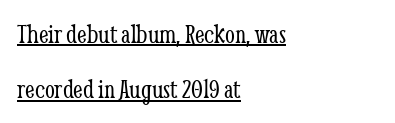
Q: Is the text bold? A: No.
Q: Is the text italic (slanted)? A: No, it is upright.
Q: Is the typeface a serif or a sans-serif typeface? A: Serif.
Q: Is the text underlined? A: Yes.
Q: How is the paragraph aligned? A: Left-aligned.
Q: Is the spacing between letters normal or unusually wide? A: Normal.
Q: Is the spacing between lines tight, normal or loose? A: Loose.
Q: Width (condensed, normal, or wide)? A: Condensed.
Q: Stroke contrast? A: Low.
Q: x-height? A: Medium.
Q: Monospaced? A: No.
